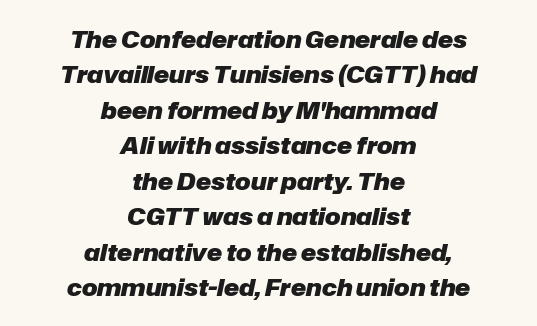
The image shows 23 px bold type, italic (leaning right); set centered, normal line spacing (1.54x), normal letter spacing, not underlined.
